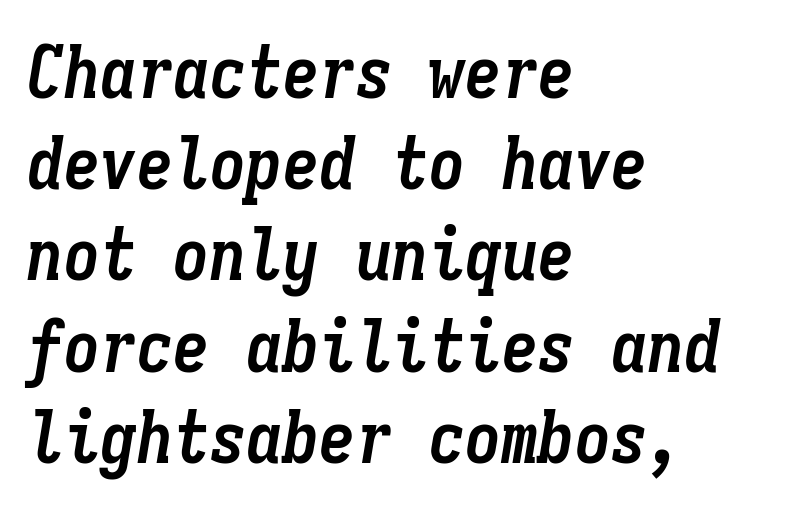
Spacing between characters is what you'd get straight out of the box. Where is the straight margin? On the left. Whoever set this chose a conventional vertical rhythm. Beneath every word, the page is bare. The face used here has the dense, thick strokes of a bold. Fixed-width glyphs throughout — classic coding-font behaviour.
